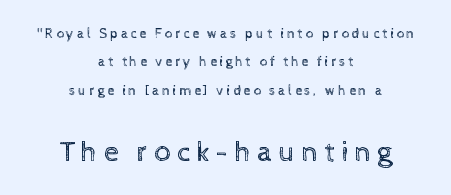
The setting favours the middle, as headings and verse often do. Varying glyph widths throughout — classic text-font behaviour. The words here are not underlined. Baseline-to-baseline distance is far greater than the letter height. Posture: upright roman.
